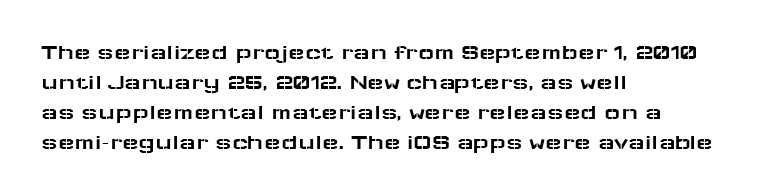
The image shows 22 px text type, upright; set left-aligned, normal line spacing (1.36x), normal letter spacing, not underlined.
